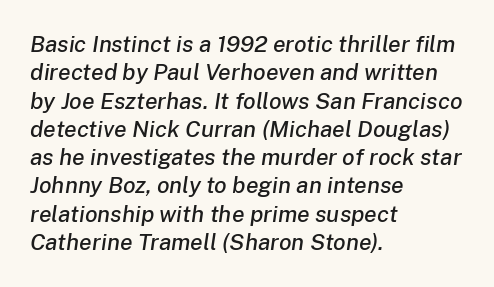
When letters slant like this, we call the style italic. The rag falls on the right side of this text block. Bare-footed words on every line. Nothing unusual about the tracking: characters are spaced as the font intends.
